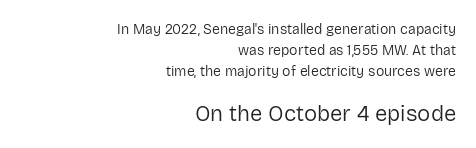
The image shows 22 px text type, upright; set right-aligned, normal line spacing (1.49x), normal letter spacing, not underlined; the second (bottom) block is 1.57x larger.
